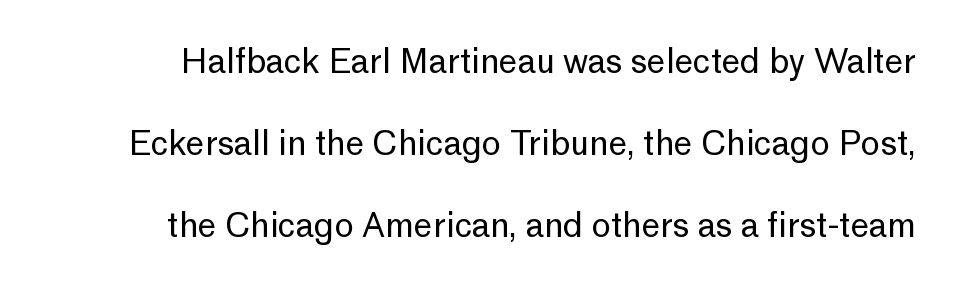
{"serif": "no", "italic": "no", "bold": "no", "weight": "regular", "width": "normal", "stroke_contrast": "low", "x_height": "medium", "monospaced": "no", "underline": "no", "line_spacing": "loose", "line_spacing_ratio": 2.49, "letter_spacing": "normal", "letter_spacing_em": 0.0, "glyph_px": 33}
